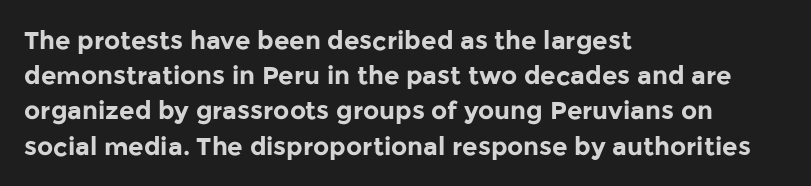
Here the glyphs are tracked normally, forming tight word shapes. Posture: upright roman. Plain, unruled lines of type. Leading matches the norm, producing a regular column.
